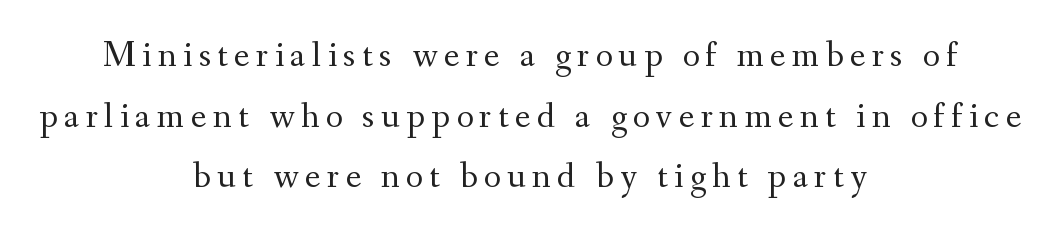
{"serif": "yes", "italic": "no", "bold": "no", "weight": "regular", "width": "normal", "stroke_contrast": "medium", "x_height": "small", "monospaced": "no", "underline": "no", "align": "center", "line_spacing": "normal", "line_spacing_ratio": 1.64, "glyph_px": 37}
